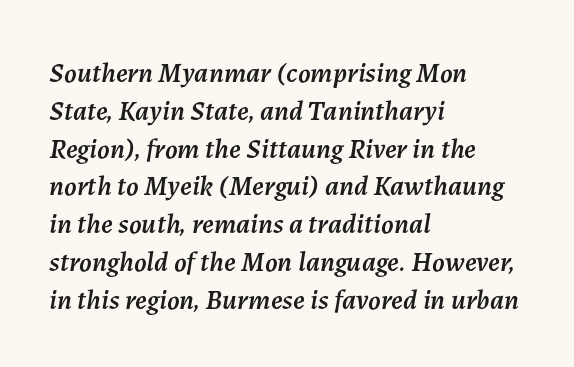
{"italic": "yes", "lean": "right", "slant_degrees": 7, "width": "normal", "stroke_contrast": "medium", "x_height": "medium", "monospaced": "no", "underline": "no", "align": "left", "line_spacing": "normal", "line_spacing_ratio": 1.35, "letter_spacing": "normal", "letter_spacing_em": 0.0, "glyph_px": 28}
